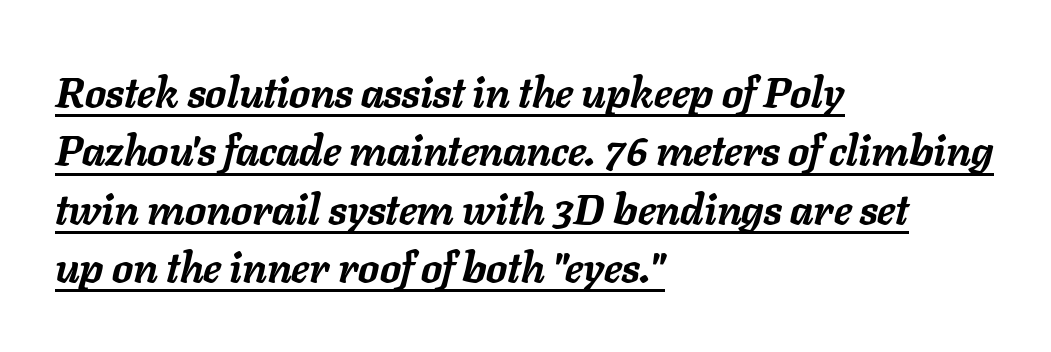
Q: Is the text bold? A: Yes.
Q: Is the text italic (slanted)? A: Yes, it leans right by about 11 degrees.
Q: Is the text underlined? A: Yes.
Q: How is the paragraph aligned? A: Left-aligned.
Q: Is the spacing between letters normal or unusually wide? A: Normal.
Q: Is the spacing between lines tight, normal or loose? A: Normal.
Q: Width (condensed, normal, or wide)? A: Normal.
Q: Stroke contrast? A: Low.
Q: x-height? A: Medium.
Q: Monospaced? A: No.
